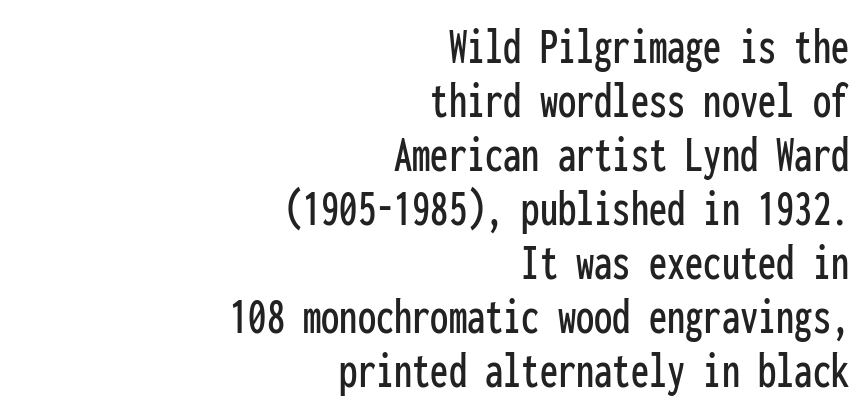
Q: Is the text italic (slanted)? A: No, it is upright.
Q: Is the typeface a serif or a sans-serif typeface? A: Sans-serif.
Q: Is the text underlined? A: No.
Q: How is the paragraph aligned? A: Right-aligned.
Q: Is the spacing between letters normal or unusually wide? A: Normal.
Q: Is the spacing between lines tight, normal or loose? A: Tight.
Q: Width (condensed, normal, or wide)? A: Condensed.
Q: Stroke contrast? A: Low.
Q: x-height? A: Medium.
Q: Monospaced? A: Yes.
